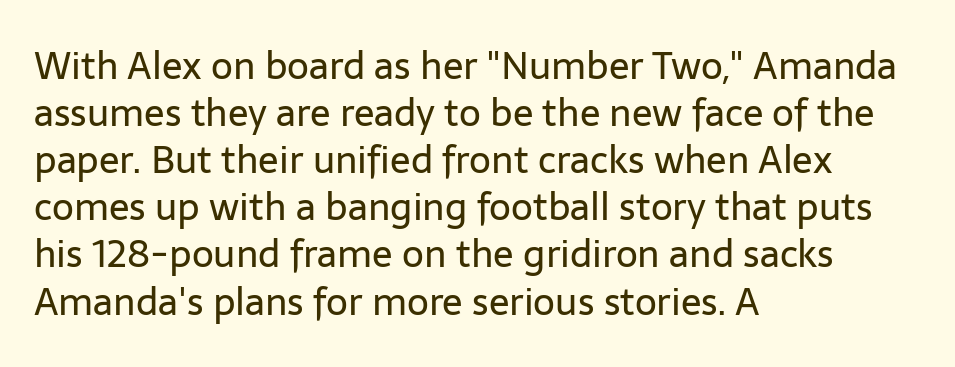
The image shows 38 px regular-weight sans-serif type, upright; set left-aligned, line spacing 1.24x, normal letter spacing, not underlined; low stroke contrast and a medium x-height.
